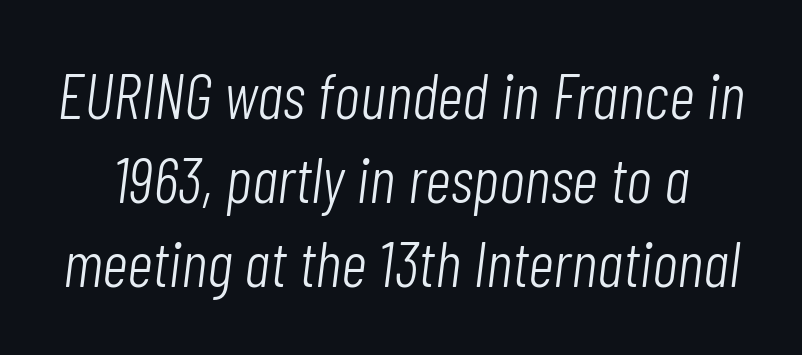
Q: Is the text bold? A: No.
Q: Is the text italic (slanted)? A: Yes, it leans right by about 7 degrees.
Q: Is the text underlined? A: No.
Q: Is the spacing between letters normal or unusually wide? A: Normal.
Q: Is the spacing between lines tight, normal or loose? A: Normal.
Q: Width (condensed, normal, or wide)? A: Condensed.
Q: Stroke contrast? A: Low.
Q: x-height? A: Medium.
Q: Monospaced? A: No.
